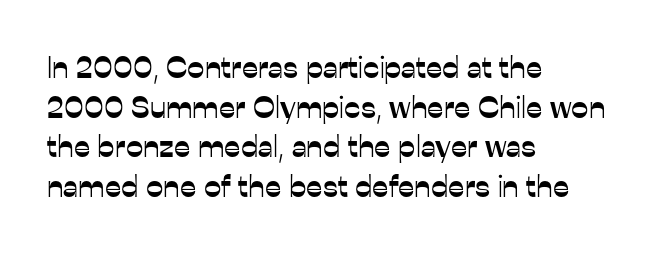
The space beneath each line is pristine and unruled. Tracking here is standard; glyphs follow each other at the usual distance. Each new line begins a customary step beneath the previous one. Do the characters align in a grid? No, the font is proportional. Rendered with straight, roman letterforms. This sample is left-justified, so line endings fall wherever the words run out.
